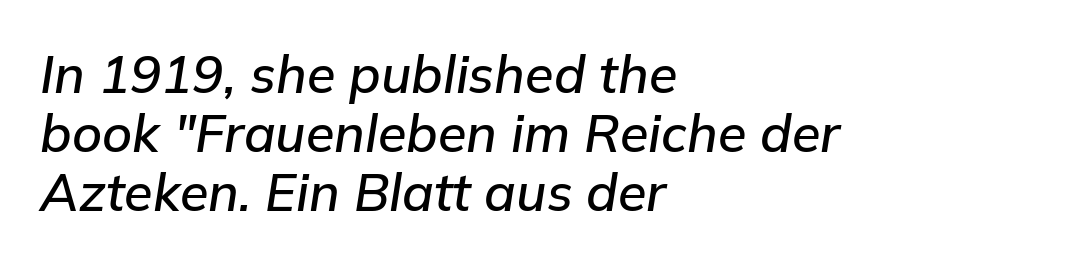
These lines are rendered in a variable-pitch font. Looking at the ascenders, they clearly lean. Compared with a centered layout, this one pins lines to the left instead. Does the leading feel generous? Not at all — it's pinched. There is no visible air inserted between adjacent glyphs. Bare-footed words on every line.
